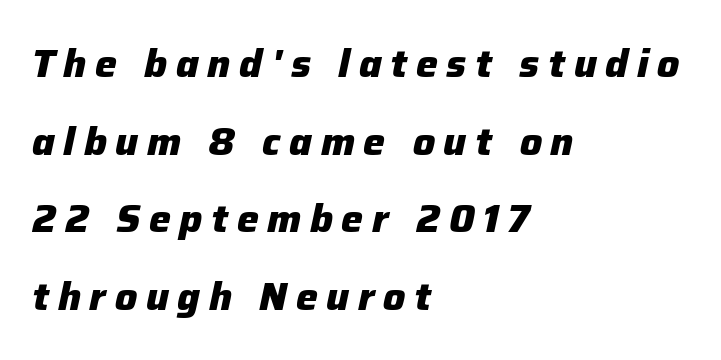
Q: Is the text bold? A: Yes.
Q: Is the text italic (slanted)? A: Yes, it leans right by about 12 degrees.
Q: Is the text underlined? A: No.
Q: How is the paragraph aligned? A: Left-aligned.
Q: Is the spacing between letters normal or unusually wide? A: Unusually wide.
Q: Is the spacing between lines tight, normal or loose? A: Loose.
Q: Width (condensed, normal, or wide)? A: Normal.
Q: Stroke contrast? A: Low.
Q: x-height? A: Medium.
Q: Monospaced? A: No.
